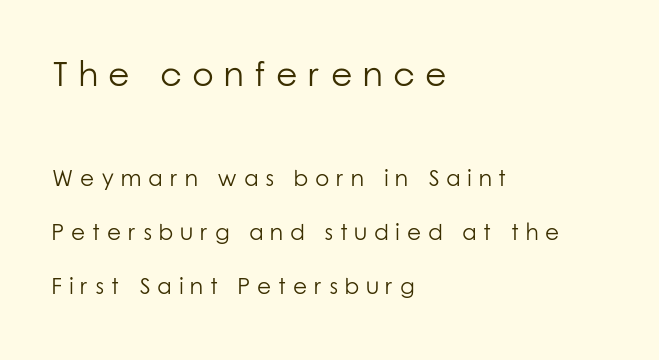
The image shows 35 px light sans-serif type, upright; set left-aligned, loose line spacing (2.36x), unusually wide letter spacing (+0.29 em), not underlined; the first (top) block is 1.52x larger; low stroke contrast and a medium x-height.
